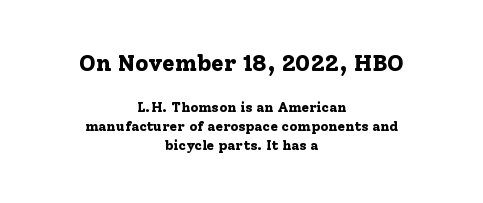
{"italic": "no", "bold": "yes", "underline": "no", "align": "center", "line_spacing": "normal", "line_spacing_ratio": 1.34, "letter_spacing": "normal", "letter_spacing_em": 0.0, "larger_block": "first", "size_ratio": 1.64, "glyph_px": 23}
